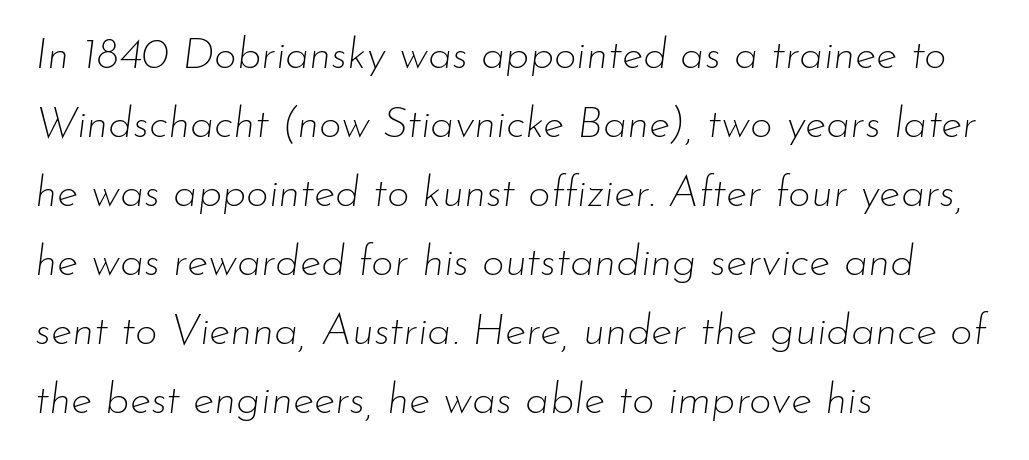
Q: Is the text bold? A: No.
Q: Is the text italic (slanted)? A: Yes, it leans right by about 7 degrees.
Q: Is the text underlined? A: No.
Q: How is the paragraph aligned? A: Left-aligned.
Q: Is the spacing between letters normal or unusually wide? A: Normal.
Q: Is the spacing between lines tight, normal or loose? A: Normal.
Q: Width (condensed, normal, or wide)? A: Normal.
Q: Stroke contrast? A: Low.
Q: x-height? A: Small.
Q: Monospaced? A: No.
